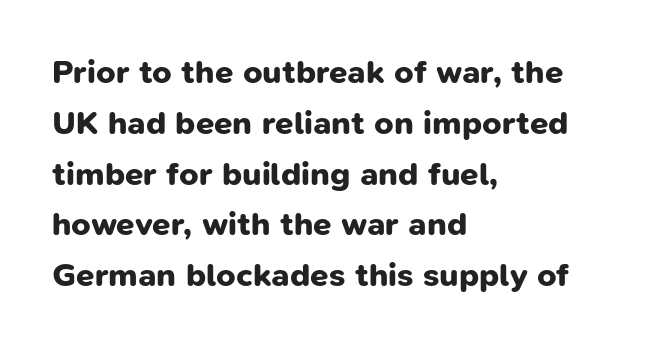
The image shows 33 px bold sans-serif type; set left-aligned, normal line spacing (1.54x), normal letter spacing, not underlined; low stroke contrast and a medium x-height.
